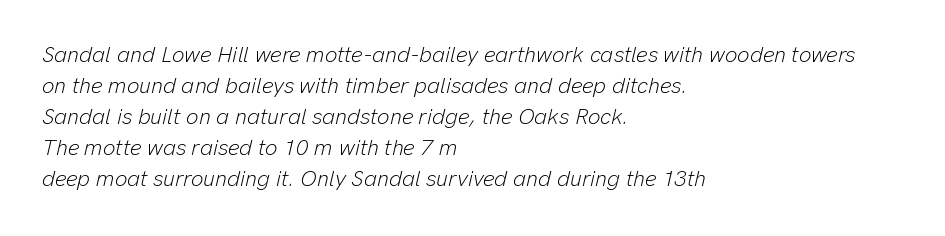
Vertical stems look standard width or narrower in stroke. This rendering uses left alignment, leaving the right contour irregular. This rendering leaves character spacing at its baseline value. Evenly set lines give the paragraph a standard silhouette. Quick note: italic. Each row of text sits above clean, open space.
